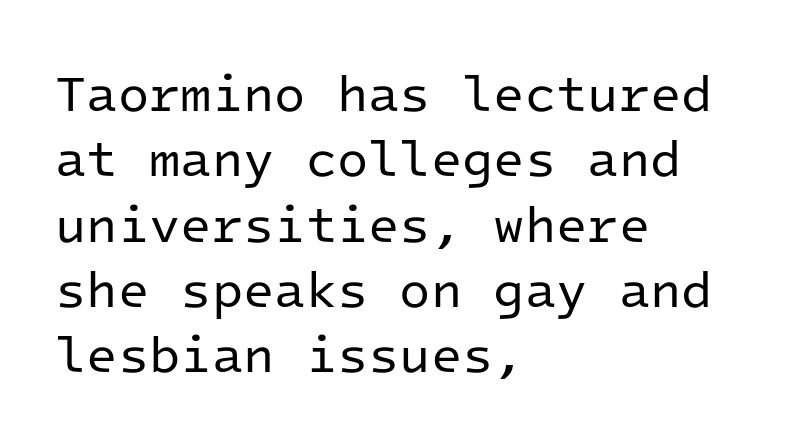
Does the leading feel generous? No, just average. Each row of text sits above clean, open space. What stands out about the letter spacing? Nothing — it is the standard amount. Grotesque or geometric, the face here clearly has no serifs. The rendering anchors every line to the left-hand side. Is the stroke heavy? The answer is a plain regular-or-lighter.
